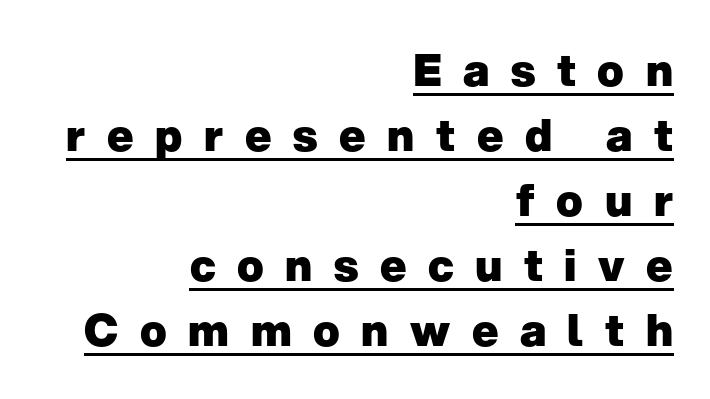
The image shows 44 px heavy sans-serif type, upright; set right-aligned, normal line spacing (1.48x), unusually wide letter spacing (+0.49 em), underlined; low stroke contrast and a medium x-height.
